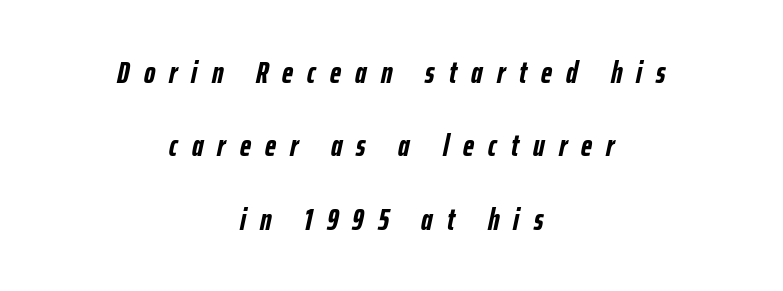
The designer dialed line spacing up above the default. Here the designer chose a conventional face with non-uniform glyph widths. The face used here has a pronounced slope to its letters. Typographic density is high because the face is bold. Nobody drew a line under any word here.
